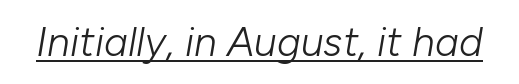
The image shows 41 px light type, italic (leaning right); set normal letter spacing, underlined; low stroke contrast and a medium x-height.
